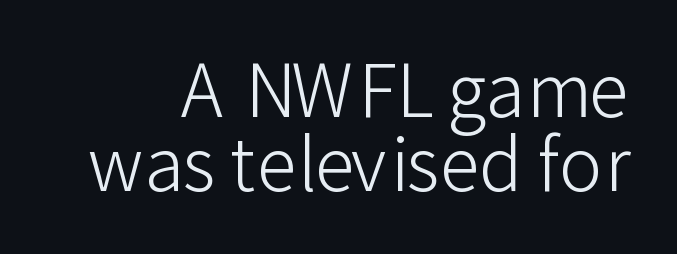
The ragged edge is on the left, which tells us the setting is flush right. Underlining? Definitely not there. What kind of face is this? One without serifs — a sans. Letter spacing: default. Italic? Not at all — the glyphs are vertical. Character widths vary here, with narrow letters taking less room than wide ones.
